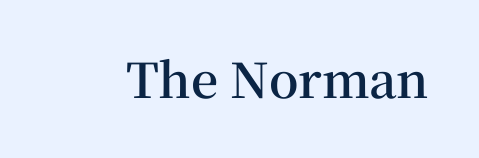
{"serif": "yes", "italic": "no", "bold": "semi", "weight": "semibold", "width": "normal", "stroke_contrast": "medium", "x_height": "medium", "monospaced": "no", "underline": "no", "letter_spacing": "normal", "letter_spacing_em": 0.0, "glyph_px": 48}
